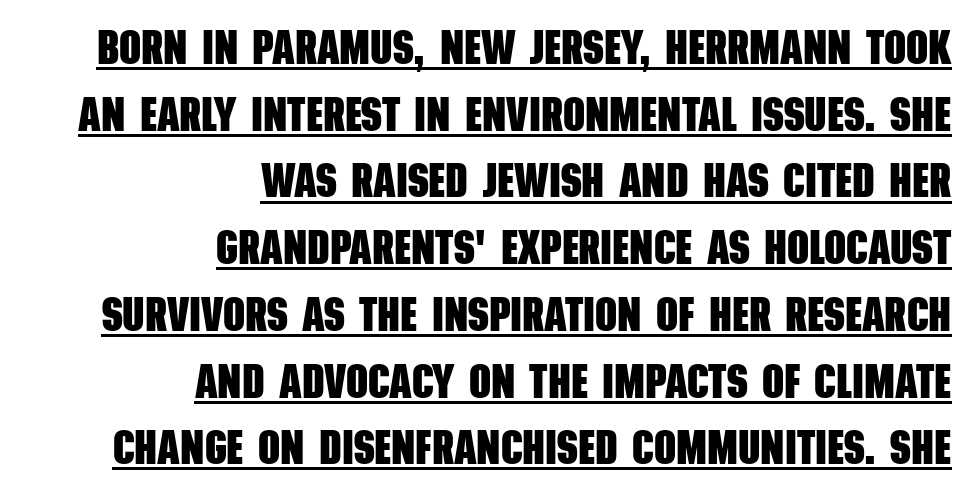
Q: Is the text bold? A: Yes.
Q: Is the typeface a serif or a sans-serif typeface? A: Sans-serif.
Q: Is the text underlined? A: Yes.
Q: How is the paragraph aligned? A: Right-aligned.
Q: Is the spacing between letters normal or unusually wide? A: Normal.
Q: Is the spacing between lines tight, normal or loose? A: Normal.
Q: Width (condensed, normal, or wide)? A: Condensed.
Q: Stroke contrast? A: Low.
Q: x-height? A: Large.
Q: Monospaced? A: No.
